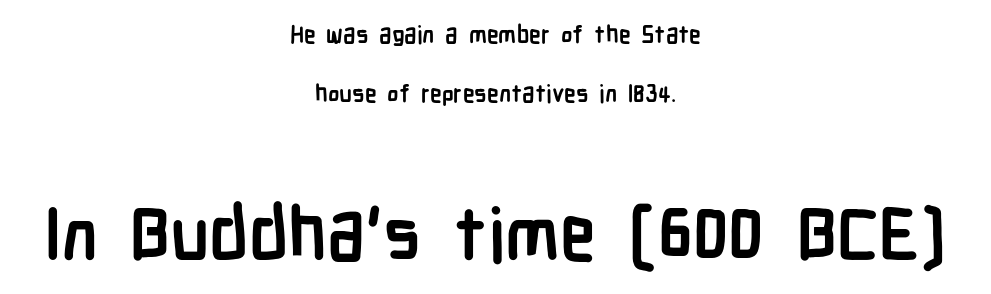
{"serif": "no", "italic": "no", "bold": "yes", "weight": "semibold", "width": "condensed", "stroke_contrast": "low", "x_height": "medium", "monospaced": "no", "underline": "no", "align": "center", "line_spacing": "loose", "line_spacing_ratio": 2.45, "letter_spacing": "normal", "letter_spacing_em": 0.0, "larger_block": "second", "size_ratio": 3.04, "glyph_px": 73}
